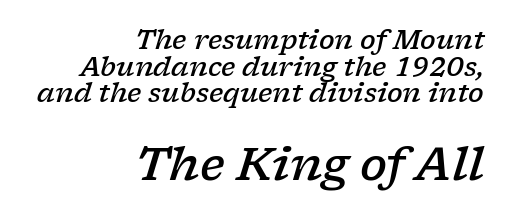
{"serif": "yes", "italic": "yes", "lean": "right", "slant_degrees": 17, "bold": "semi", "weight": "semibold", "width": "wide", "stroke_contrast": "low", "x_height": "medium", "monospaced": "no", "underline": "no", "align": "right", "line_spacing": "tight", "line_spacing_ratio": 1.02, "letter_spacing": "normal", "letter_spacing_em": 0.0, "larger_block": "second", "size_ratio": 1.73, "glyph_px": 45}
